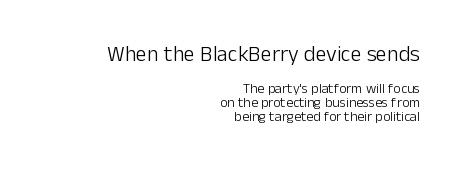
Vertically, the passage feels compressed, each row crowding the next. The space beneath each line is pristine and unruled. Size contrast runs from large at the top to small at the bottom. Observe the ordinary spacing: letters are neighbours, not strangers.
